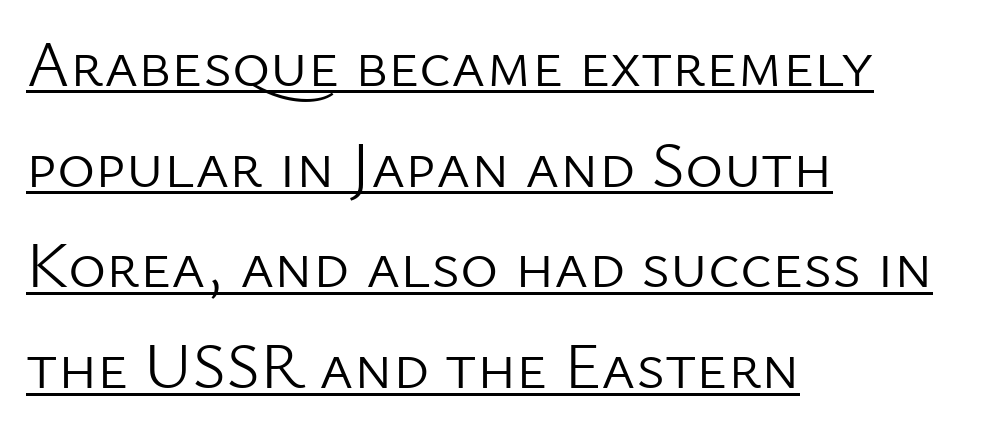
These lines are rendered in a variable-pitch font. Line starts are locked; line ends wander. The font family rendered here belongs to the sans-serif group. Compared with typical body copy, the letter spacing here is the same. The designer left line spacing at the default. Unlike italic type, these characters show no tilt at all.
